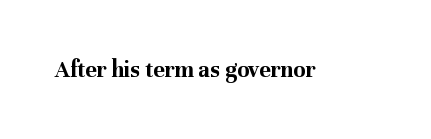
What stands out about the letter spacing? Nothing — it is the standard amount. Upright lettering throughout. Bold? Absolutely — the strokes are thick and heavy. The glyphs are unaccompanied by any horizontal stroke below them.
